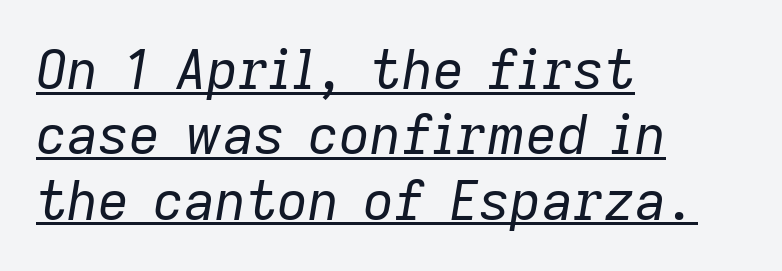
The image shows 54 px regular-weight type, italic (leaning right); set left-aligned, line spacing 1.21x, normal letter spacing, underlined; low stroke contrast and a medium x-height.
